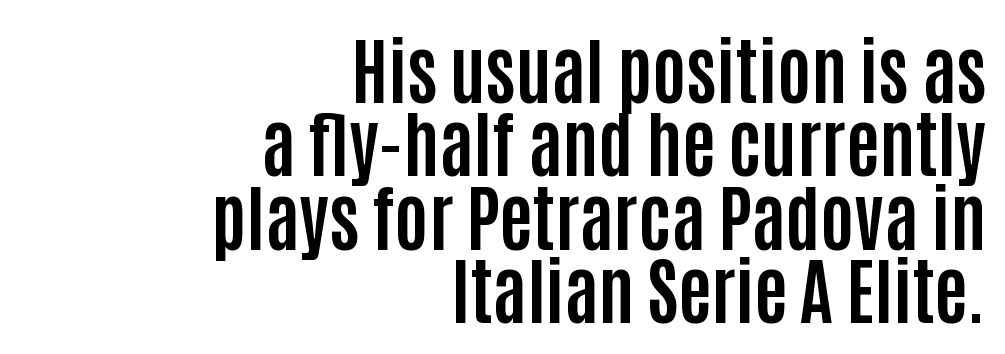
Note the varied advance widths — an 'i' is clearly narrower than an 'm'. This rendering employs a face without finishing strokes, i.e., a sans-serif. Every character sits straight up, as roman type does. These lines are set flush right with a ragged left edge. On the weight axis this lands at bold, roughly 700.
